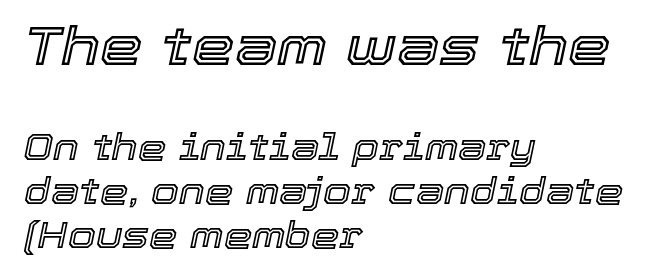
{"italic": "yes", "lean": "right", "slant_degrees": 12, "width": "normal", "x_height": "medium", "monospaced": "no", "underline": "no", "align": "left", "line_spacing_ratio": 1.22, "letter_spacing": "normal", "letter_spacing_em": 0.0, "larger_block": "first", "size_ratio": 1.5, "glyph_px": 54}
